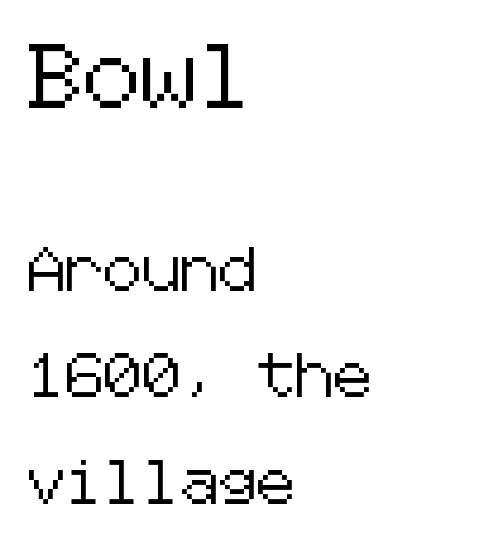
The image shows 64 px sans-serif type, upright; set left-aligned, loose line spacing (2.47x), normal letter spacing, not underlined; the first (top) block is 1.49x larger; low stroke contrast and a medium x-height.
